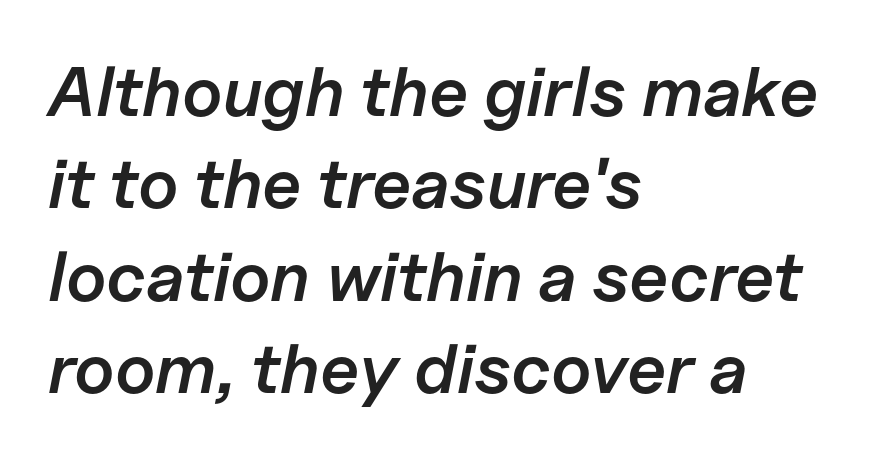
Emphasis-style slanted type is in use. The lines are quadded left. Caption: semibold face, moderately heavy strokes. The type is set solid horizontally, with unmodified tracking.
